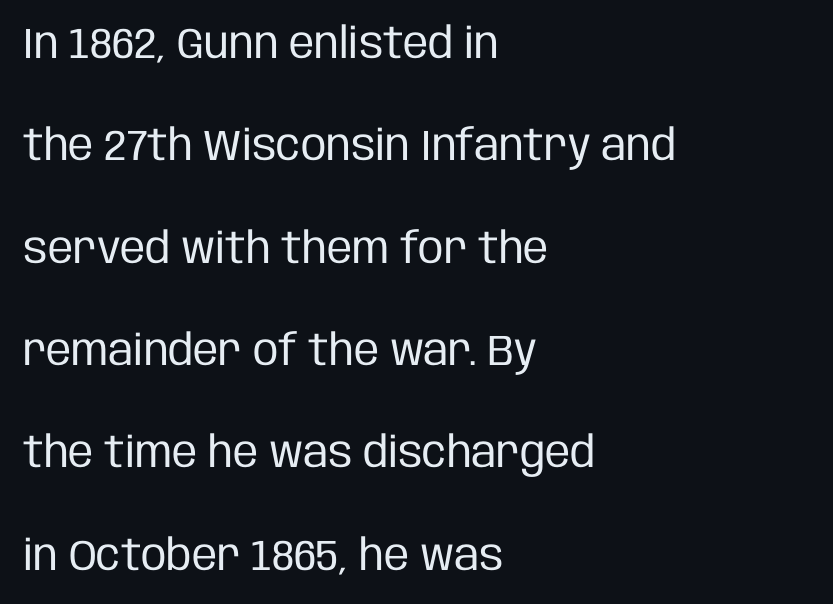
The image shows 43 px regular-weight, condensed sans-serif type, upright; set left-aligned, loose line spacing (2.38x), normal letter spacing, not underlined; low stroke contrast and a large x-height.
